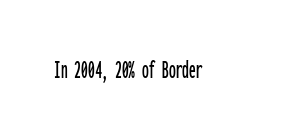
Q: Is the text italic (slanted)? A: No, it is upright.
Q: Is the text underlined? A: No.
Q: Is the spacing between letters normal or unusually wide? A: Normal.
